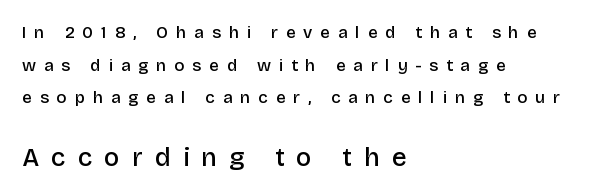
Each row of text sits above clean, open space. Is the lower block the larger one? Yes — the lower block carries the bigger type. Airy leading. Short note: letters widely spaced. Typesetter's note: demi weight, one step under bold.
